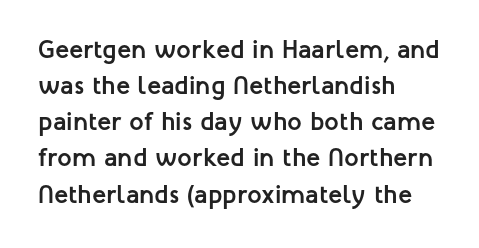
Clear beneath every line of the passage. The typography opts for an upright posture over an oblique one. Evenly set lines give the paragraph a standard silhouette. Standard letterfit; no display-style spreading of the glyphs. The compositor pushed each line to the left boundary.
